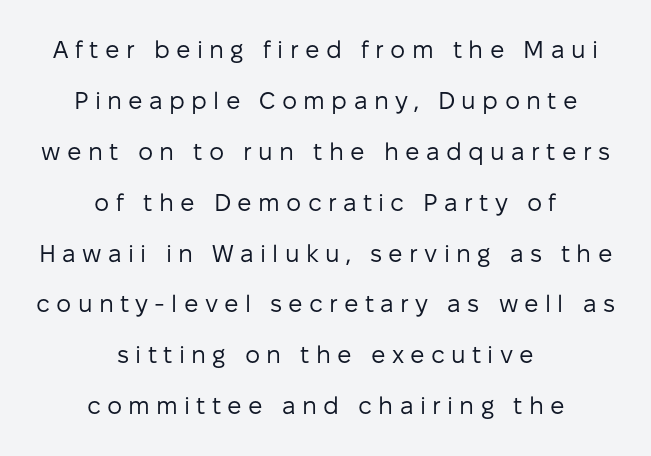
{"italic": "no", "bold": "no", "underline": "no", "align": "center", "line_spacing": "loose", "line_spacing_ratio": 2.12, "letter_spacing": "wide", "letter_spacing_em": 0.26, "glyph_px": 24}
